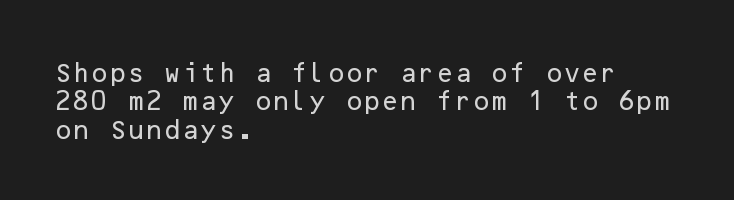
Posture: upright roman. The foot of each line stays bare and open. The passage shown stacks its lines at a standard gap. Alignment: flush left. The horizontal fit of the characters is conventional and even.
